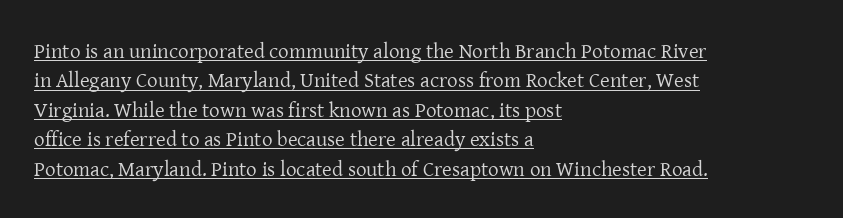
Q: Is the text bold? A: No.
Q: Is the text italic (slanted)? A: No, it is upright.
Q: Is the text underlined? A: Yes.
Q: How is the paragraph aligned? A: Left-aligned.
Q: Is the spacing between letters normal or unusually wide? A: Normal.
Q: Is the spacing between lines tight, normal or loose? A: Normal.
